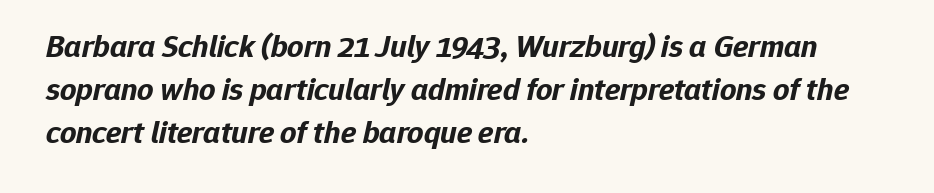
The image shows 32 px bold type, italic (leaning right); set left-aligned, normal line spacing (1.34x), normal letter spacing, not underlined; low stroke contrast and a medium x-height.
